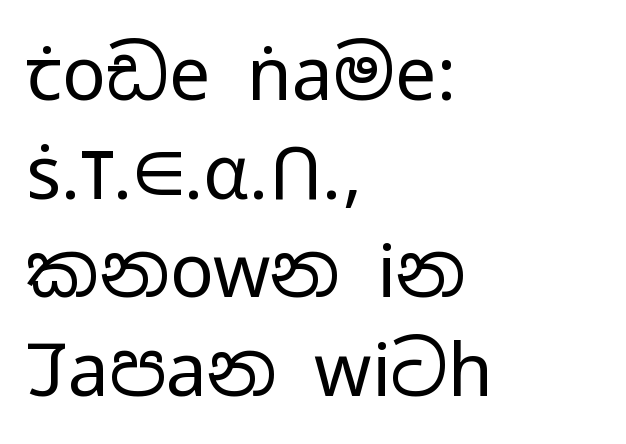
Each letter keeps its own natural width here, so spacing adapts to shape. Glyph-to-glyph distance matches everyday printed text. How would I describe the line gaps? Plain and ordinary. Note: no serifs on the glyphs.
